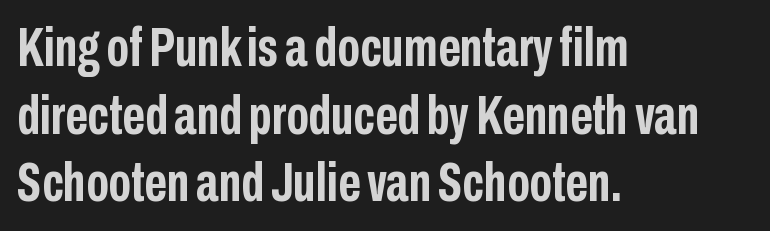
Compared with an ordinary text face, these strokes are far heavier — a full bold. The area under the type is left untouched. Observe the ordinary spacing: letters are neighbours, not strangers. Spacing verdict: proportional, widths tailored to each character.
